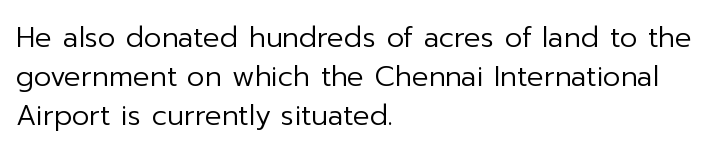
{"serif": "no", "italic": "no", "bold": "no", "weight": "regular", "width": "normal", "stroke_contrast": "low", "x_height": "medium", "monospaced": "no", "underline": "no", "align": "left", "line_spacing": "normal", "line_spacing_ratio": 1.4, "letter_spacing": "normal", "letter_spacing_em": 0.0, "glyph_px": 28}
